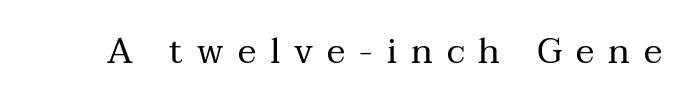
Here the designer chose a conventional face with non-uniform glyph widths. A typesetter would mark this as roman, not italic. Observe the wide spacing: letters keep a clear distance from each other. The font sits on the lighter half of the weight spectrum, regular included. Small tapered or slab feet sit at the stroke ends, so this counts as serif.
